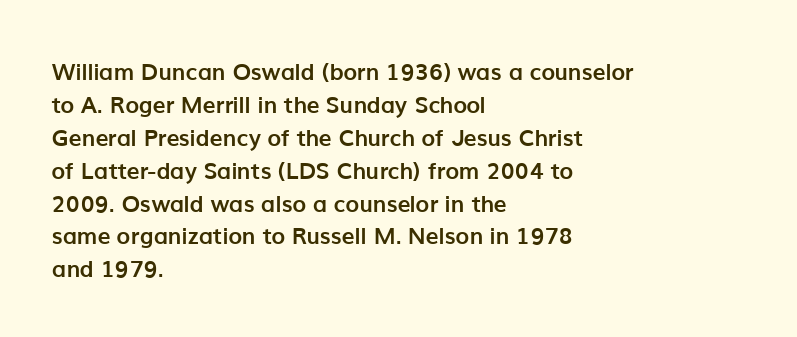
Q: Is the text bold? A: Yes.
Q: Is the text italic (slanted)? A: No, it is upright.
Q: Is the text underlined? A: No.
Q: How is the paragraph aligned? A: Left-aligned.
Q: Is the spacing between letters normal or unusually wide? A: Normal.
Q: Is the spacing between lines tight, normal or loose? A: Normal.
